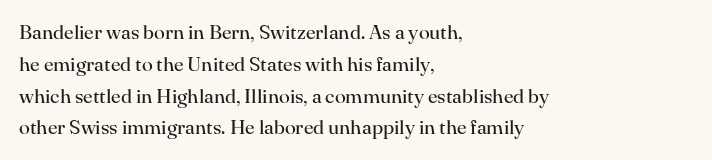
The image shows 20 px text type, upright; set left-aligned, normal line spacing (1.59x), normal letter spacing, not underlined.
